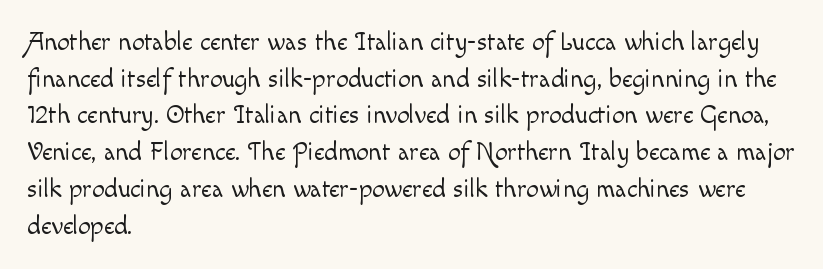
The image shows 25 px text type, upright; set left-aligned, normal line spacing (1.47x), normal letter spacing, not underlined.
